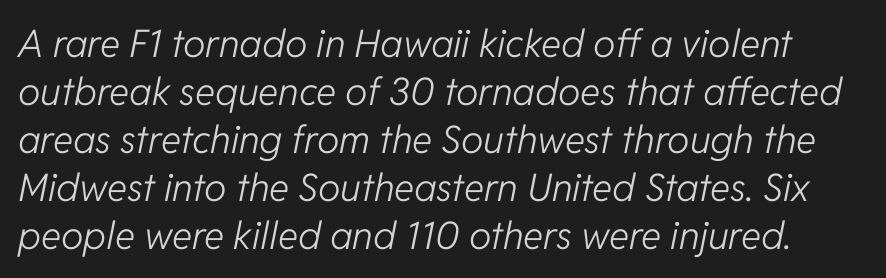
Spacing between characters is what you'd get straight out of the box. Style check: oblique. Nothing heavy about these letters — not bold at all. Plain, unruled lines of type.
